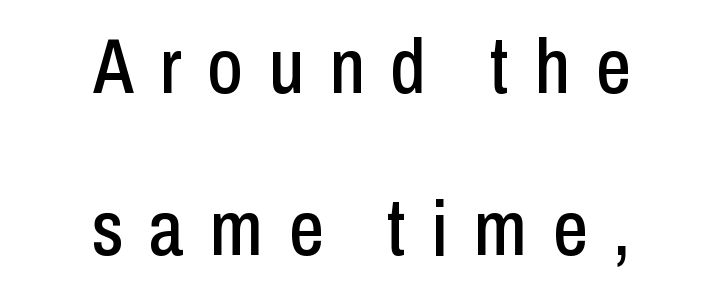
Q: Is the text italic (slanted)? A: No, it is upright.
Q: Is the typeface a serif or a sans-serif typeface? A: Sans-serif.
Q: Is the text underlined? A: No.
Q: How is the paragraph aligned? A: Centered.
Q: Is the spacing between letters normal or unusually wide? A: Unusually wide.
Q: Is the spacing between lines tight, normal or loose? A: Loose.
Q: Width (condensed, normal, or wide)? A: Condensed.
Q: Stroke contrast? A: Low.
Q: x-height? A: Medium.
Q: Monospaced? A: No.
